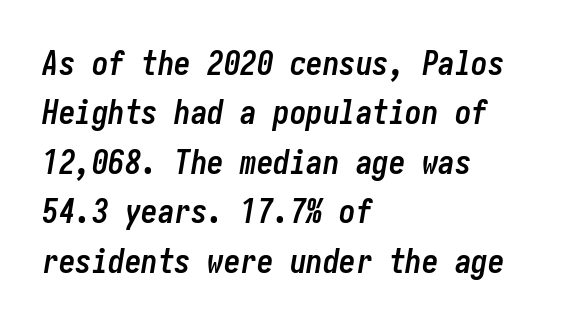
Underline: absent. Compared with ordinary roman type, these characters are visibly tilted. These lines sit exactly where default settings would place them. The face used here has the dense, thick strokes of a bold. The ragged edge is on the right, which tells us the setting is flush left.
